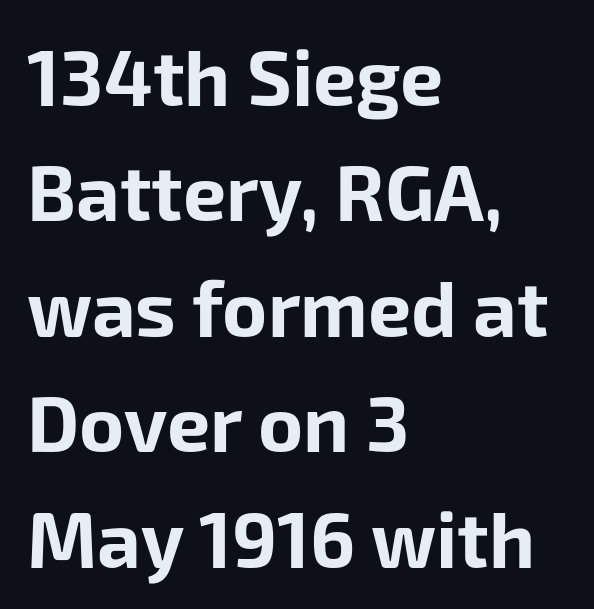
{"serif": "no", "italic": "no", "bold": "yes", "weight": "bold", "width": "normal", "stroke_contrast": "low", "x_height": "medium", "monospaced": "no", "underline": "no", "align": "left", "line_spacing": "normal", "line_spacing_ratio": 1.5, "letter_spacing": "normal", "letter_spacing_em": 0.0, "glyph_px": 77}
